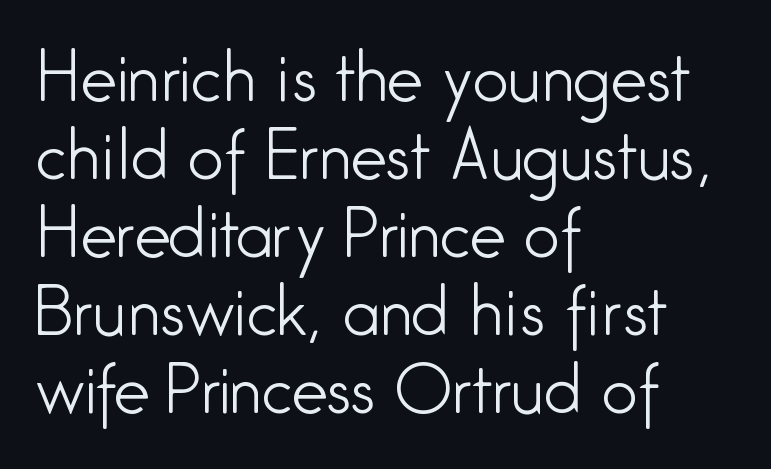
{"serif": "no", "italic": "no", "bold": "no", "weight": "light", "width": "condensed", "stroke_contrast": "low", "x_height": "medium", "monospaced": "no", "underline": "no", "align": "left", "line_spacing_ratio": 1.22, "letter_spacing": "normal", "letter_spacing_em": 0.0, "glyph_px": 64}
